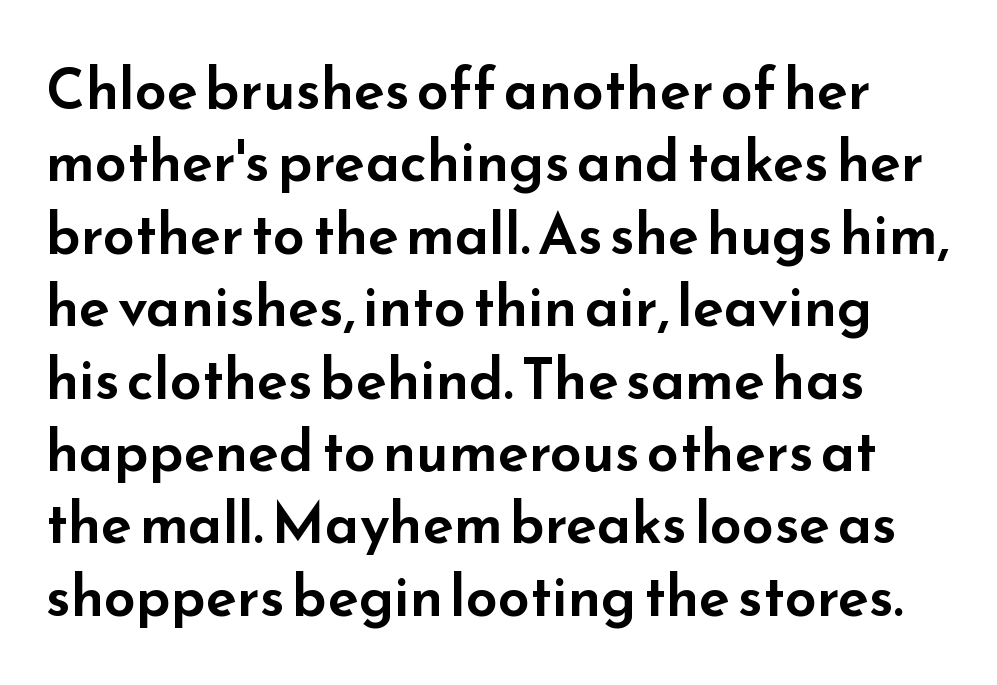
Q: Is the text italic (slanted)? A: No, it is upright.
Q: Is the typeface a serif or a sans-serif typeface? A: Sans-serif.
Q: Is the text underlined? A: No.
Q: Is the spacing between letters normal or unusually wide? A: Normal.
Q: Is the spacing between lines tight, normal or loose? A: Normal.
Q: Width (condensed, normal, or wide)? A: Wide.
Q: Stroke contrast? A: Low.
Q: x-height? A: Small.
Q: Monospaced? A: No.
